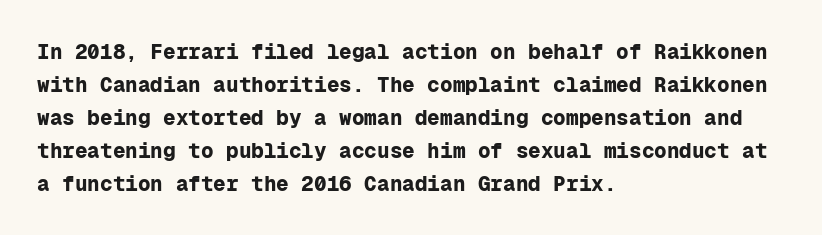
Q: Is the text bold? A: Yes.
Q: Is the text italic (slanted)? A: No, it is upright.
Q: Is the text underlined? A: No.
Q: How is the paragraph aligned? A: Left-aligned.
Q: Is the spacing between letters normal or unusually wide? A: Normal.
Q: Is the spacing between lines tight, normal or loose? A: Normal.
